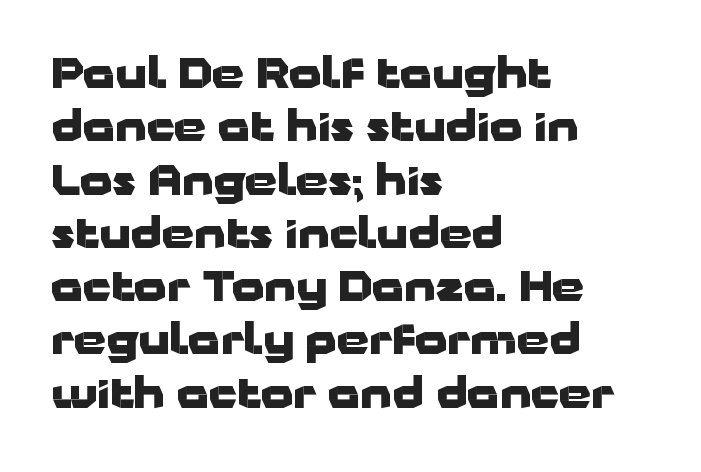
Q: Is the text bold? A: Yes.
Q: Is the text italic (slanted)? A: No, it is upright.
Q: Is the typeface a serif or a sans-serif typeface? A: Sans-serif.
Q: Is the text underlined? A: No.
Q: How is the paragraph aligned? A: Left-aligned.
Q: Is the spacing between letters normal or unusually wide? A: Normal.
Q: Is the spacing between lines tight, normal or loose? A: Normal.
Q: Width (condensed, normal, or wide)? A: Wide.
Q: Stroke contrast? A: Low.
Q: x-height? A: Medium.
Q: Monospaced? A: No.
